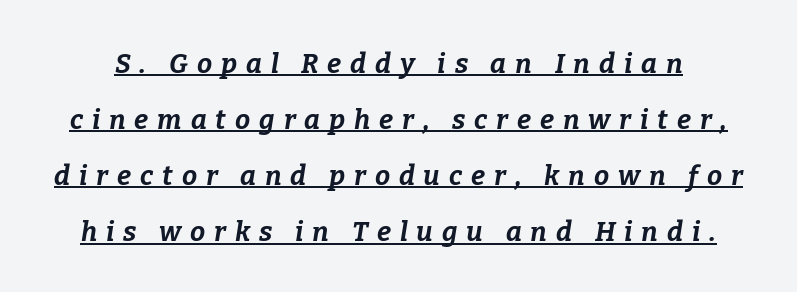
This sample trades compactness for vertical openness between lines. Chunky letters — that's bold for sure. Look at the tracking — it's clearly loosened, letters drifting apart. Emphasis is given by a line drawn under the lettering. The typography opts for an oblique posture over an upright one.
